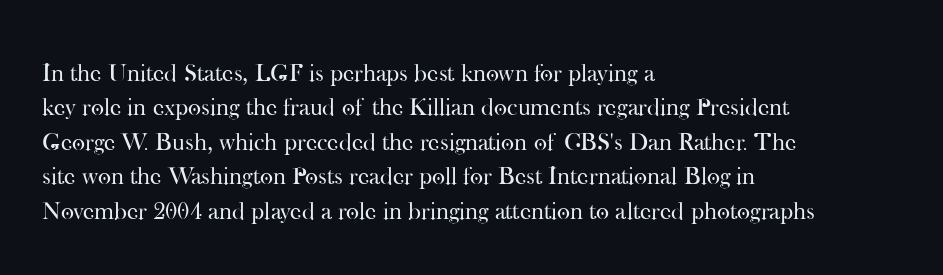
Q: Is the text bold? A: No.
Q: Is the text italic (slanted)? A: No, it is upright.
Q: Is the text underlined? A: No.
Q: How is the paragraph aligned? A: Left-aligned.
Q: Is the spacing between letters normal or unusually wide? A: Normal.
Q: Is the spacing between lines tight, normal or loose? A: Normal.
